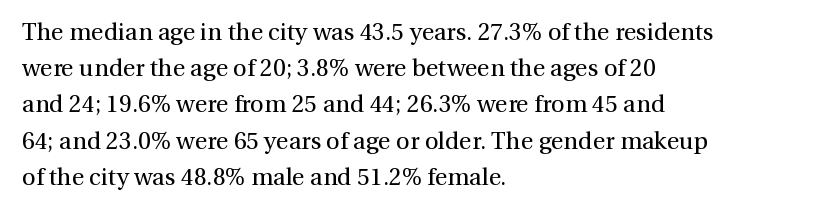
Q: Is the text bold? A: No.
Q: Is the text italic (slanted)? A: No, it is upright.
Q: Is the text underlined? A: No.
Q: How is the paragraph aligned? A: Left-aligned.
Q: Is the spacing between letters normal or unusually wide? A: Normal.
Q: Is the spacing between lines tight, normal or loose? A: Normal.
